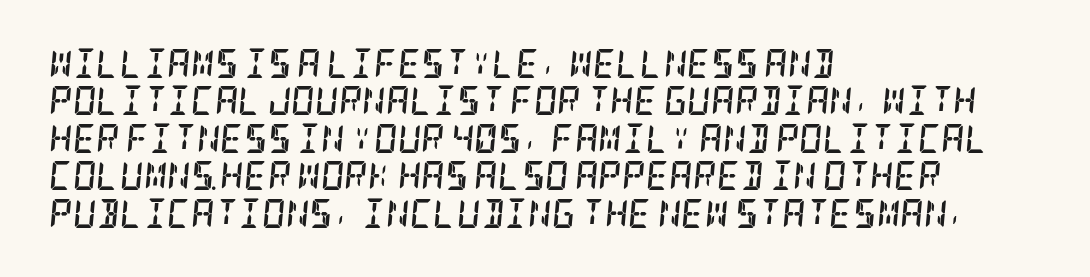
{"serif": "yes", "italic": "yes", "lean": "right", "slant_degrees": 5, "bold": "yes", "weight": "semibold", "width": "condensed", "stroke_contrast": "low", "x_height": "large", "underline": "no", "align": "left", "line_spacing": "normal", "line_spacing_ratio": 1.29, "letter_spacing": "normal", "letter_spacing_em": 0.0, "glyph_px": 29}
